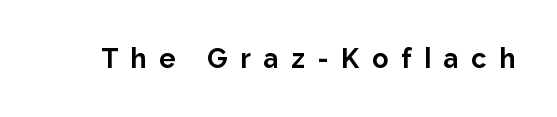
The image shows 27 px bold type, upright; set unusually wide letter spacing (+0.47 em), not underlined.
